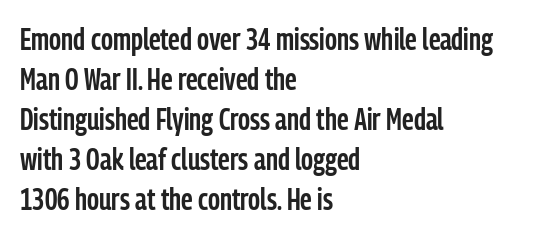
Q: Is the text bold? A: Semi-bold.
Q: Is the text italic (slanted)? A: No, it is upright.
Q: Is the typeface a serif or a sans-serif typeface? A: Sans-serif.
Q: Is the text underlined? A: No.
Q: How is the paragraph aligned? A: Left-aligned.
Q: Is the spacing between letters normal or unusually wide? A: Normal.
Q: Is the spacing between lines tight, normal or loose? A: Normal.
Q: Width (condensed, normal, or wide)? A: Condensed.
Q: Stroke contrast? A: Low.
Q: x-height? A: Medium.
Q: Monospaced? A: No.
